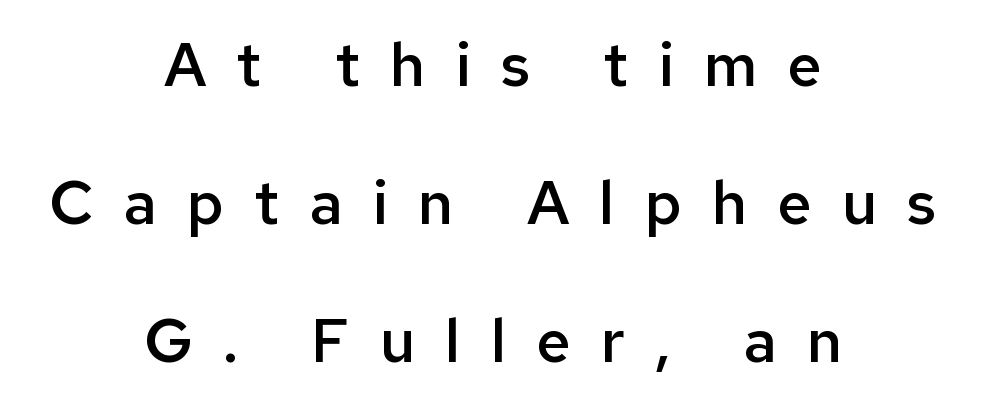
The image shows 61 px semibold sans-serif type, upright; set centered, loose line spacing (2.26x), unusually wide letter spacing (+0.49 em), not underlined; low stroke contrast and a medium x-height.
